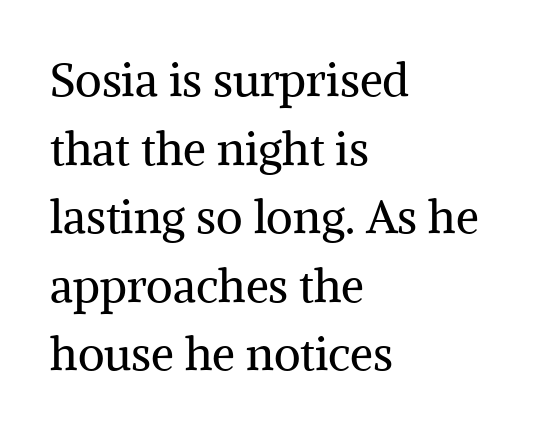
Q: Is the text bold? A: No.
Q: Is the text italic (slanted)? A: No, it is upright.
Q: Is the typeface a serif or a sans-serif typeface? A: Serif.
Q: Is the text underlined? A: No.
Q: How is the paragraph aligned? A: Left-aligned.
Q: Is the spacing between letters normal or unusually wide? A: Normal.
Q: Is the spacing between lines tight, normal or loose? A: Normal.
Q: Width (condensed, normal, or wide)? A: Normal.
Q: Stroke contrast? A: Medium.
Q: x-height? A: Medium.
Q: Monospaced? A: No.
